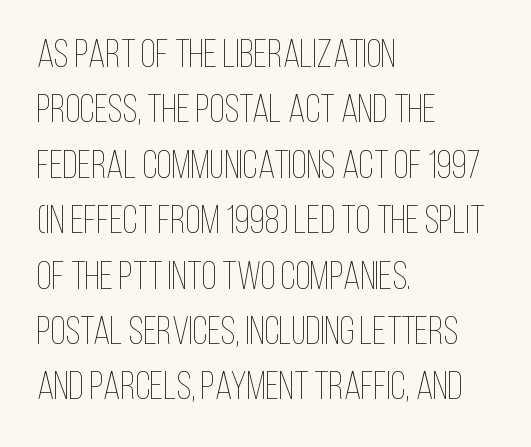
The image shows 39 px thin, condensed type, upright; set left-aligned, normal line spacing (1.42x), normal letter spacing, not underlined; low stroke contrast and a large x-height.
